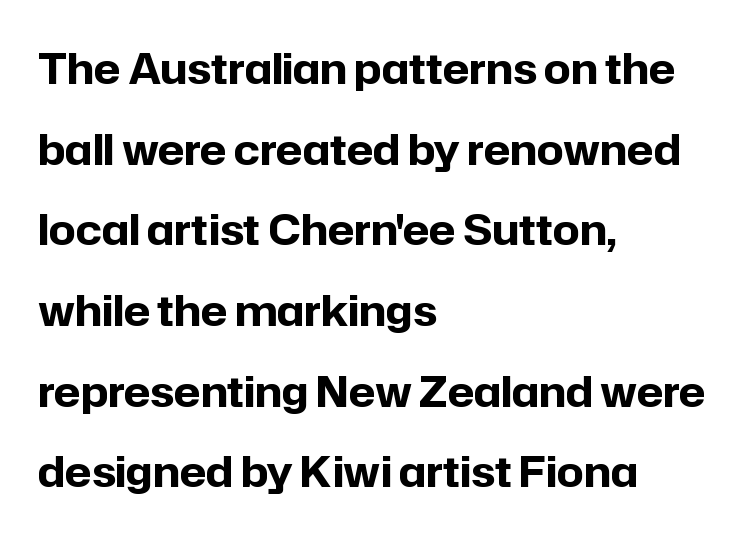
This rendering employs a face without finishing strokes, i.e., a sans-serif. The letters advance in unequal steps, a hallmark of proportional type. Students, observe: this is what heavily led, spacious text looks like. Left-aligned paragraph, ragged on the right.
